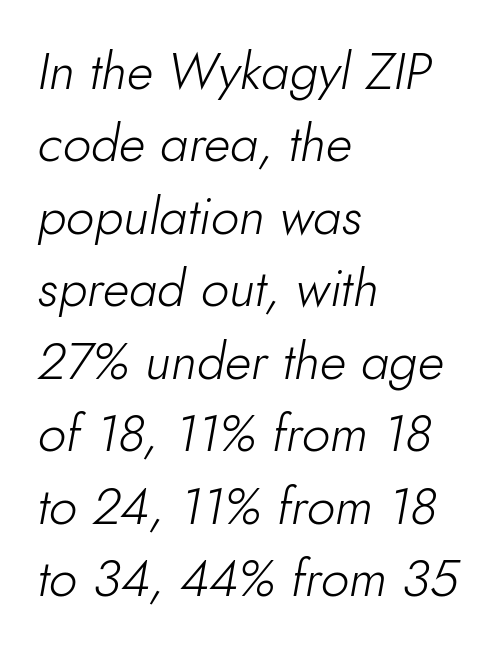
The image shows 51 px light type, italic (leaning right); set left-aligned, normal line spacing (1.42x), normal letter spacing, not underlined; low stroke contrast and a small x-height.
